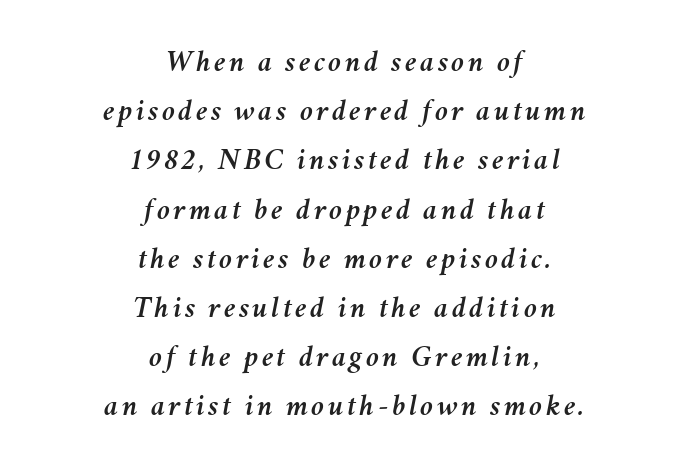
The image shows 30 px text type, italic (leaning right); set centered, normal line spacing (1.64x), not underlined; medium stroke contrast and a medium x-height.
